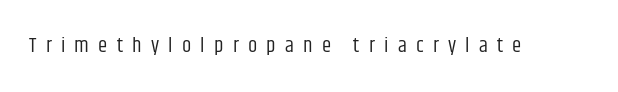
Q: Is the text bold? A: No.
Q: Is the text italic (slanted)? A: No, it is upright.
Q: Is the text underlined? A: No.
Q: Is the spacing between letters normal or unusually wide? A: Unusually wide.
